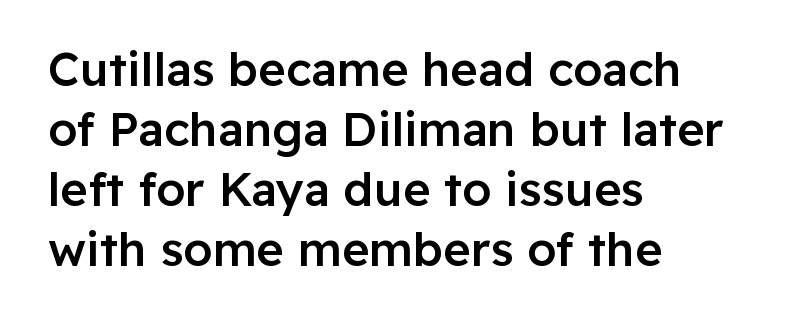
The image shows 47 px semibold sans-serif type, upright; set left-aligned, normal line spacing (1.28x), normal letter spacing, not underlined; low stroke contrast and a medium x-height.
